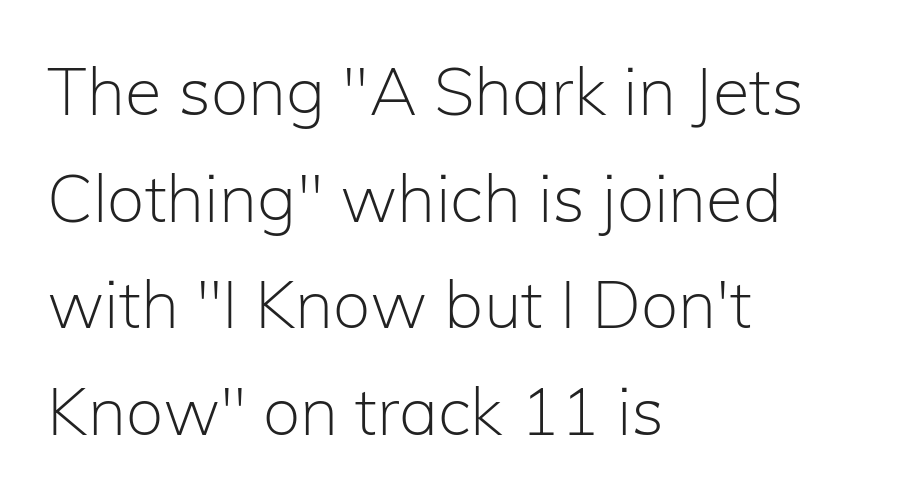
{"serif": "no", "italic": "no", "bold": "no", "weight": "light", "width": "normal", "stroke_contrast": "low", "x_height": "medium", "monospaced": "no", "underline": "no", "align": "left", "line_spacing": "normal", "line_spacing_ratio": 1.59, "letter_spacing": "normal", "letter_spacing_em": 0.0, "glyph_px": 67}
